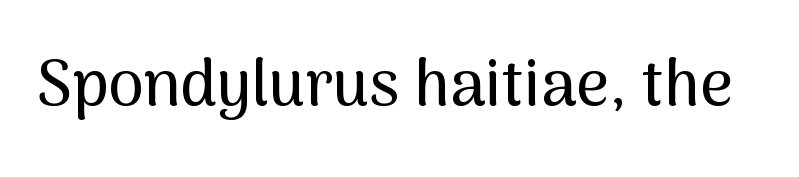
The image shows 64 px sans-serif type, upright; set normal letter spacing, not underlined; medium stroke contrast and a medium x-height.
